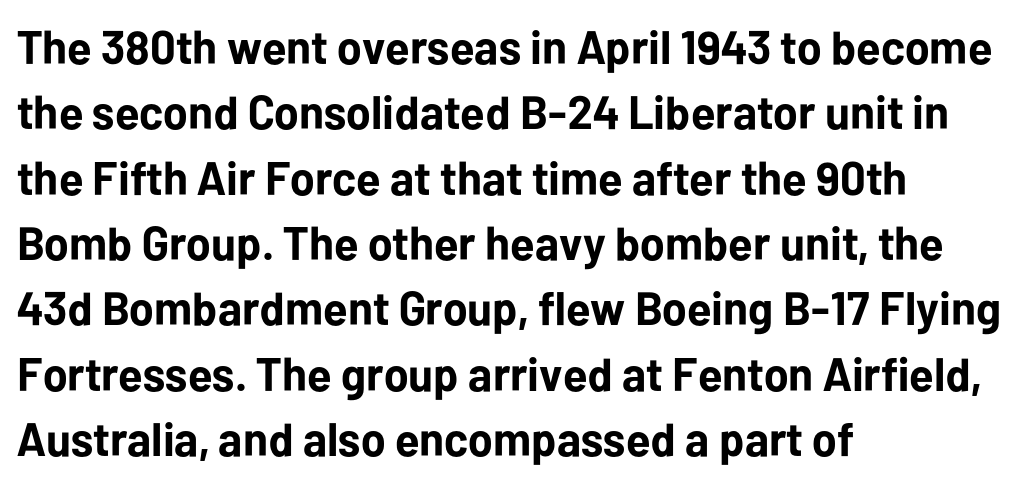
Q: Is the text bold? A: Yes.
Q: Is the text italic (slanted)? A: No, it is upright.
Q: Is the typeface a serif or a sans-serif typeface? A: Sans-serif.
Q: Is the text underlined? A: No.
Q: How is the paragraph aligned? A: Left-aligned.
Q: Is the spacing between letters normal or unusually wide? A: Normal.
Q: Is the spacing between lines tight, normal or loose? A: Normal.
Q: Width (condensed, normal, or wide)? A: Normal.
Q: Stroke contrast? A: Low.
Q: x-height? A: Medium.
Q: Monospaced? A: No.
